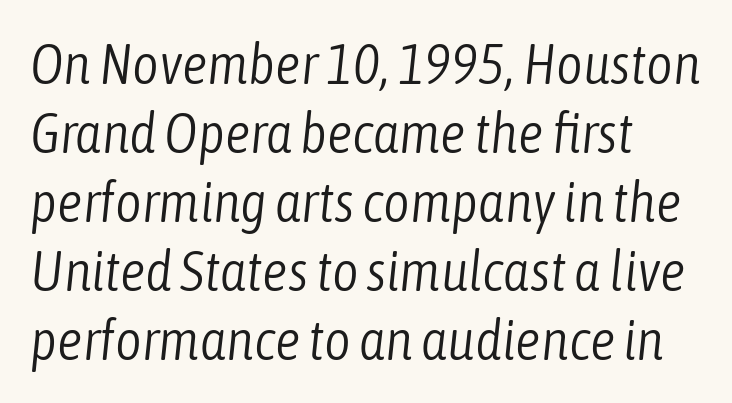
Q: Is the text bold? A: No.
Q: Is the text italic (slanted)? A: Yes, it leans right by about 6 degrees.
Q: Is the text underlined? A: No.
Q: How is the paragraph aligned? A: Left-aligned.
Q: Is the spacing between letters normal or unusually wide? A: Normal.
Q: Width (condensed, normal, or wide)? A: Condensed.
Q: Stroke contrast? A: Low.
Q: x-height? A: Medium.
Q: Monospaced? A: No.
